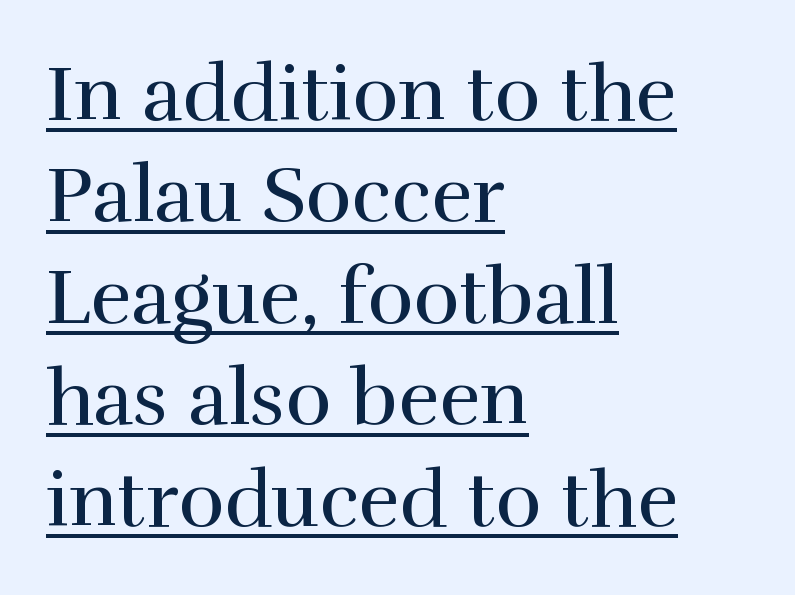
Q: Is the text bold? A: No.
Q: Is the text italic (slanted)? A: No, it is upright.
Q: Is the typeface a serif or a sans-serif typeface? A: Serif.
Q: Is the text underlined? A: Yes.
Q: How is the paragraph aligned? A: Left-aligned.
Q: Is the spacing between letters normal or unusually wide? A: Normal.
Q: Is the spacing between lines tight, normal or loose? A: Normal.
Q: Width (condensed, normal, or wide)? A: Normal.
Q: x-height? A: Medium.
Q: Monospaced? A: No.
